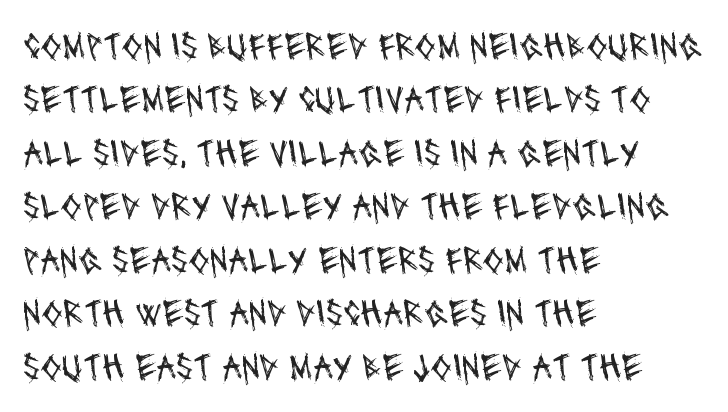
Is the letter spacing exaggerated? No — it looks like the ordinary default. Think of a printed novel: that variable character pitch is what you see here. Ink coverage per letter is moderate at most. Notice how the passage keeps a crisp vertical edge on the left only. Underline: absent. The font family rendered here belongs to the sans-serif group.
